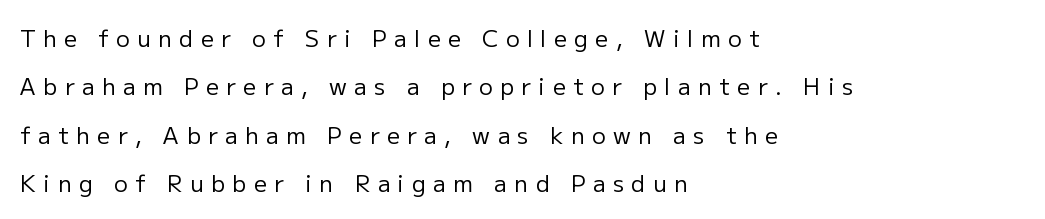
The image shows 23 px text type, upright; set left-aligned, loose line spacing (2.1x), unusually wide letter spacing (+0.32 em), not underlined.
